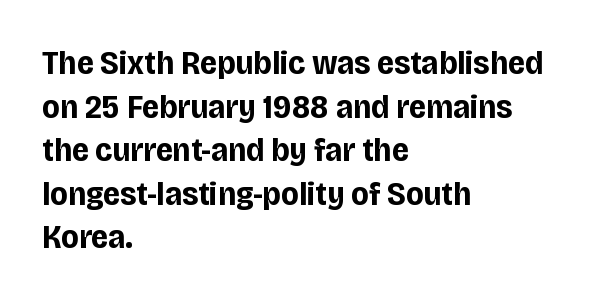
{"serif": "no", "italic": "no", "bold": "yes", "weight": "bold", "width": "condensed", "stroke_contrast": "low", "x_height": "large", "monospaced": "no", "underline": "no", "align": "left", "line_spacing": "normal", "line_spacing_ratio": 1.28, "letter_spacing": "normal", "letter_spacing_em": 0.0, "glyph_px": 34}
